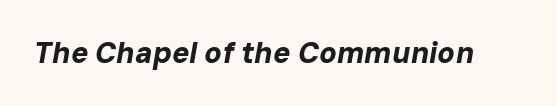
The face used here has a pronounced slope to its letters. Underline: absent. How are the letters spaced? Ordinarily, with no added tracking. Each letter keeps its own natural width here, so spacing adapts to shape. The passage shown is emphatically bold.
